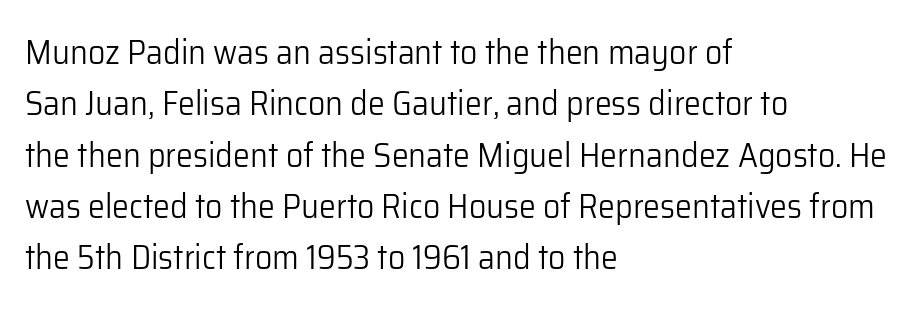
How would I describe the line gaps? Plain and ordinary. Words float on clear page, feet unadorned. On a weight scale, this lands at 450 or below. The rag falls on the right side of this text block. Serif or sans? Sans — the stroke terminals are bare. Tracking here is standard; glyphs follow each other at the usual distance.
